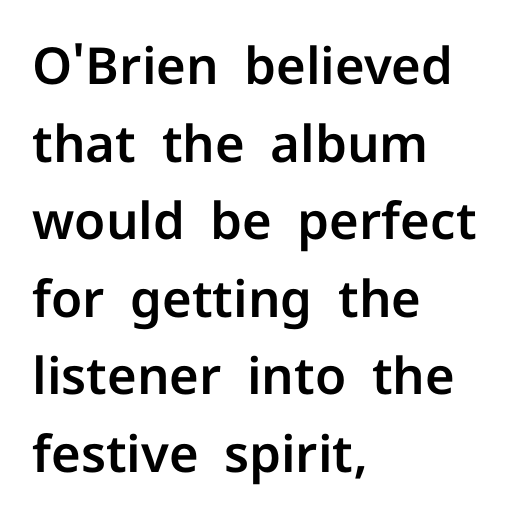
Standard letterfit; no display-style spreading of the glyphs. This sample is left-justified, so line endings fall wherever the words run out. Underline: absent. Is this a fixed-width face? No — the glyphs have proportional, varying widths.
